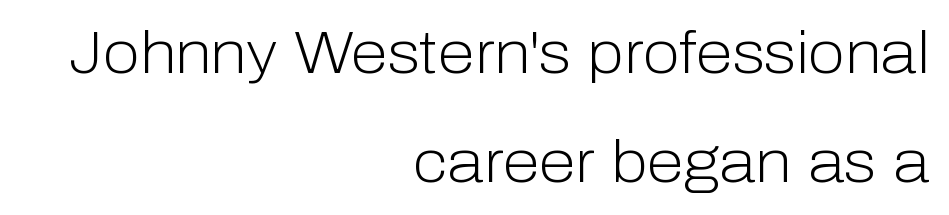
Q: Is the text bold? A: No.
Q: Is the text italic (slanted)? A: No, it is upright.
Q: Is the typeface a serif or a sans-serif typeface? A: Sans-serif.
Q: Is the text underlined? A: No.
Q: How is the paragraph aligned? A: Right-aligned.
Q: Is the spacing between letters normal or unusually wide? A: Normal.
Q: Width (condensed, normal, or wide)? A: Normal.
Q: Stroke contrast? A: Low.
Q: x-height? A: Medium.
Q: Monospaced? A: No.
